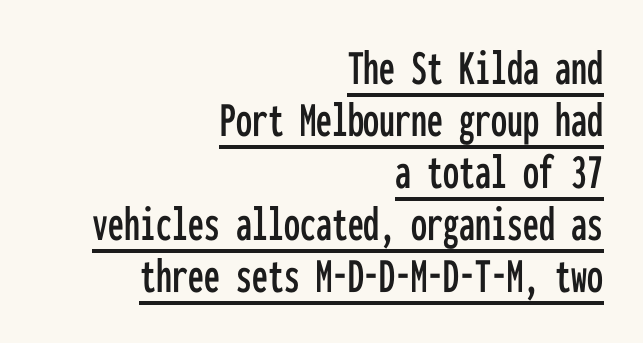
The image shows 51 px condensed sans-serif type, upright, monospaced; set right-aligned, tight line spacing (1.02x), normal letter spacing, underlined; low stroke contrast and a medium x-height.
